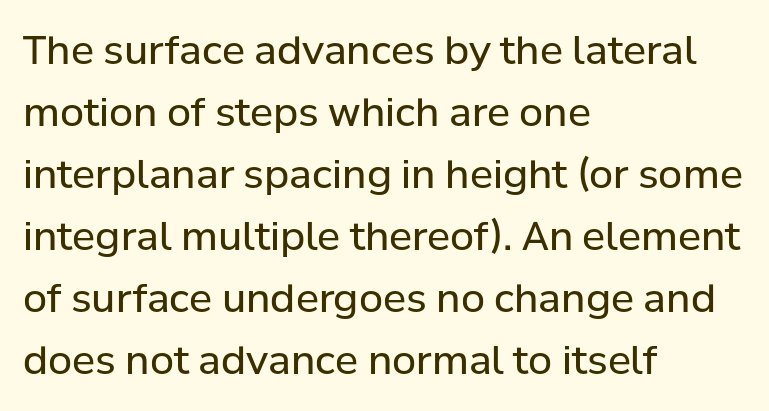
{"serif": "no", "italic": "no", "bold": "no", "weight": "regular", "width": "normal", "stroke_contrast": "low", "x_height": "medium", "monospaced": "no", "underline": "no", "align": "left", "line_spacing": "normal", "line_spacing_ratio": 1.59, "letter_spacing": "normal", "letter_spacing_em": 0.0, "glyph_px": 39}
